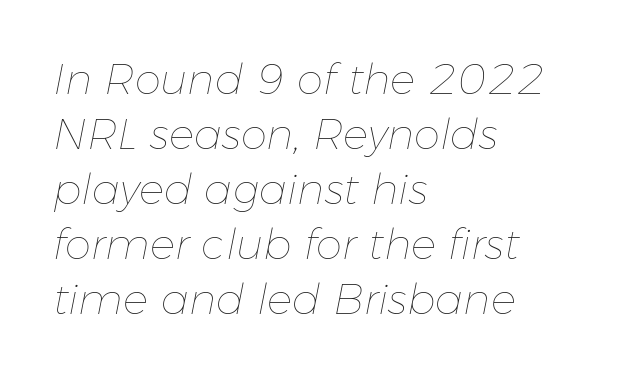
Q: Is the text bold? A: No.
Q: Is the text italic (slanted)? A: Yes, it leans right by about 11 degrees.
Q: Is the text underlined? A: No.
Q: How is the paragraph aligned? A: Left-aligned.
Q: Is the spacing between letters normal or unusually wide? A: Normal.
Q: Is the spacing between lines tight, normal or loose? A: Normal.
Q: Width (condensed, normal, or wide)? A: Normal.
Q: Stroke contrast? A: Low.
Q: x-height? A: Medium.
Q: Monospaced? A: No.
